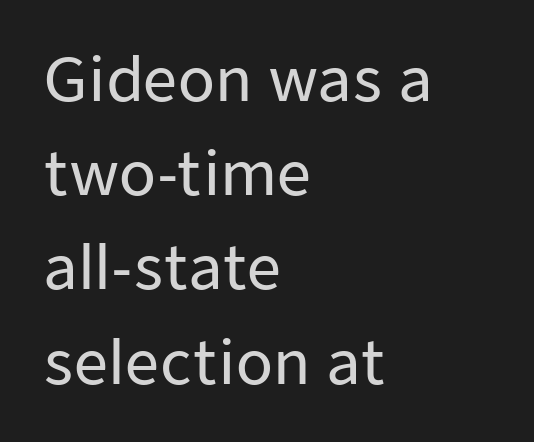
The image shows 60 px sans-serif type, upright; set left-aligned, normal line spacing (1.57x), normal letter spacing, not underlined; low stroke contrast and a medium x-height.
